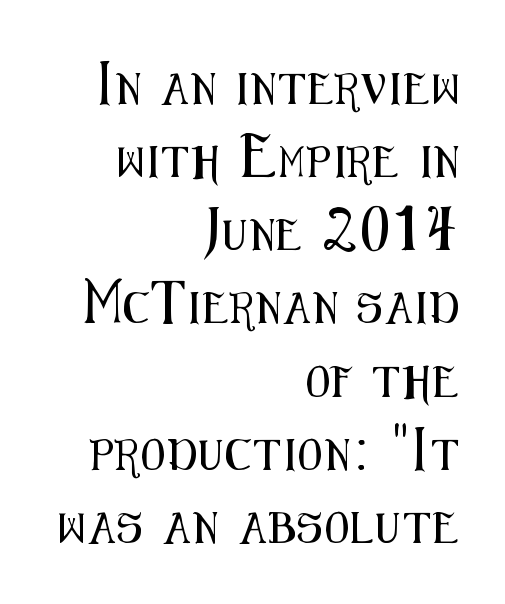
{"italic": "no", "width": "condensed", "stroke_contrast": "medium", "x_height": "medium", "monospaced": "no", "underline": "no", "align": "right", "line_spacing": "loose", "line_spacing_ratio": 2.36, "glyph_px": 31}
